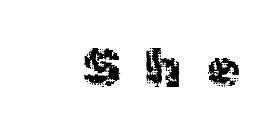
The image shows 53 px regular-weight sans-serif type, upright; set unusually wide letter spacing (+0.48 em), not underlined; a medium x-height.
